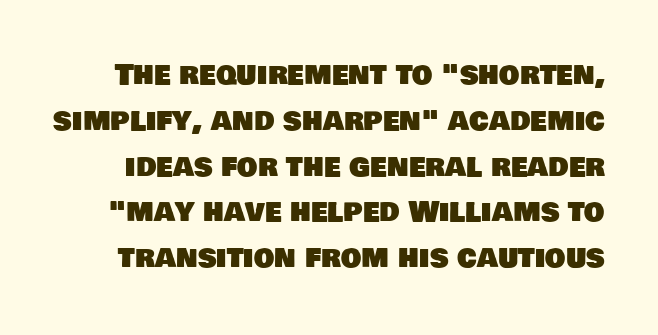
The image shows 29 px sans-serif type; set normal line spacing (1.58x), normal letter spacing, not underlined; low stroke contrast and a large x-height.
